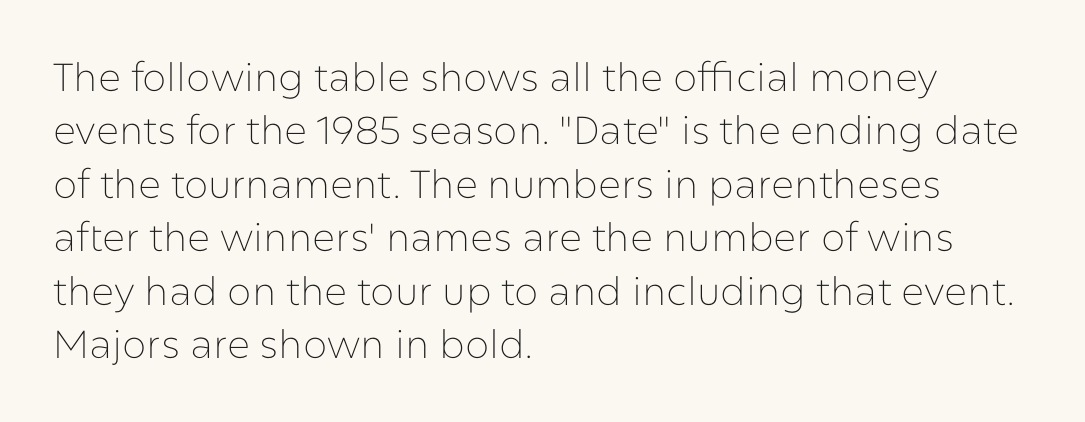
{"serif": "no", "italic": "no", "bold": "no", "weight": "thin", "width": "normal", "stroke_contrast": "low", "x_height": "medium", "monospaced": "no", "underline": "no", "align": "left", "line_spacing": "normal", "line_spacing_ratio": 1.37, "letter_spacing": "normal", "letter_spacing_em": 0.0, "glyph_px": 39}
